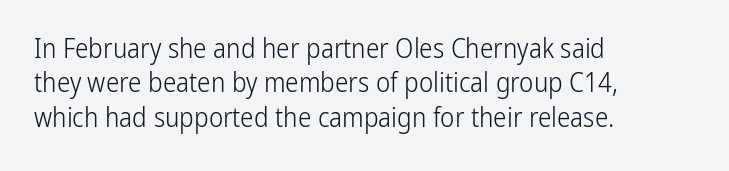
The letterforms sit at book weight or below. Honestly, the letter spacing is just normal — you wouldn't notice it. The type sits square on the baseline with zero lean. Unmarked baselines from the first word to the last. The text block is weighted toward the left margin, trailing off unevenly rightward. The designer left line spacing at the default.
